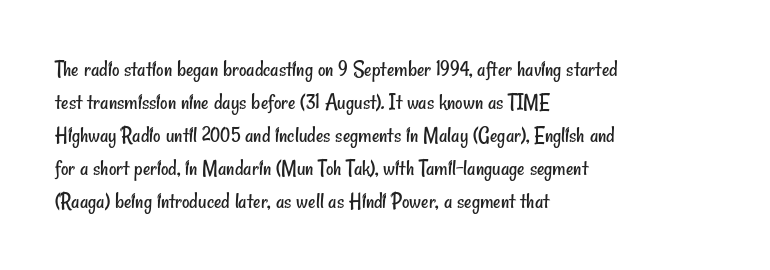
{"bold": "no", "underline": "no", "align": "left", "line_spacing": "normal", "line_spacing_ratio": 1.44, "letter_spacing": "normal", "letter_spacing_em": 0.0, "glyph_px": 23}
